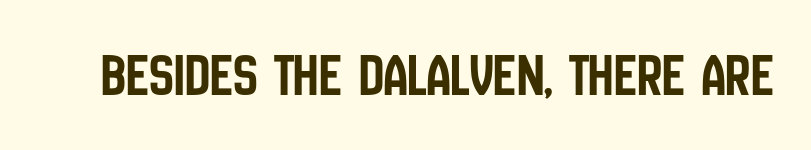
{"serif": "no", "italic": "no", "width": "condensed", "stroke_contrast": "low", "x_height": "large", "monospaced": "no", "underline": "no", "letter_spacing": "normal", "letter_spacing_em": 0.0, "glyph_px": 62}
